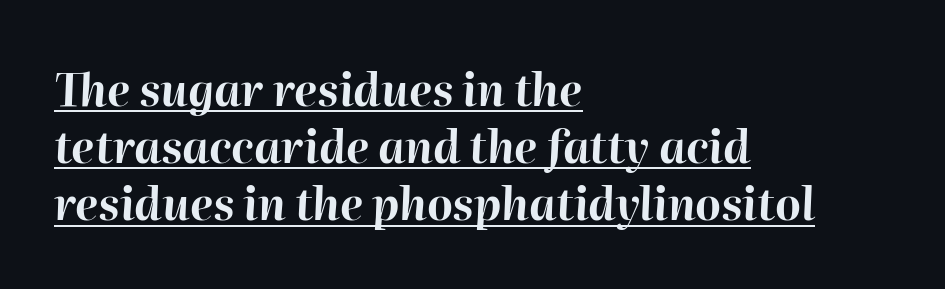
Line starts are locked; line ends wander. The letters advance in unequal steps, a hallmark of proportional type. Each new line begins a customary step beneath the previous one. Between one letter and the next there's only the usual sliver of space. The face used here has a pronounced slope to its letters.
